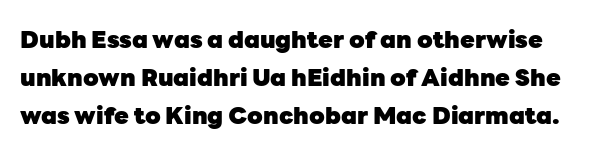
The image shows 24 px bold type, upright; set normal line spacing (1.59x), normal letter spacing, not underlined.
